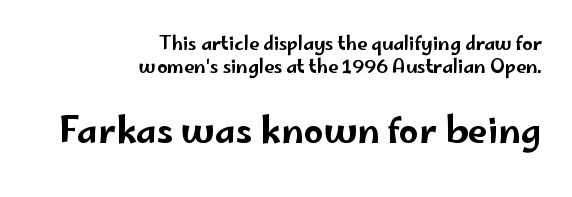
{"serif": "no", "italic": "no", "width": "wide", "stroke_contrast": "low", "x_height": "small", "monospaced": "no", "underline": "no", "align": "right", "line_spacing": "normal", "line_spacing_ratio": 1.29, "letter_spacing": "normal", "letter_spacing_em": 0.0, "larger_block": "second", "size_ratio": 1.94, "glyph_px": 35}
